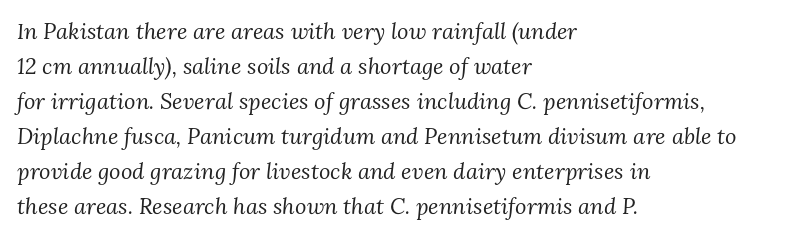
Q: Is the text bold? A: No.
Q: Is the text italic (slanted)? A: Yes, it leans right by about 3 degrees.
Q: Is the text underlined? A: No.
Q: How is the paragraph aligned? A: Left-aligned.
Q: Is the spacing between letters normal or unusually wide? A: Normal.
Q: Is the spacing between lines tight, normal or loose? A: Normal.
